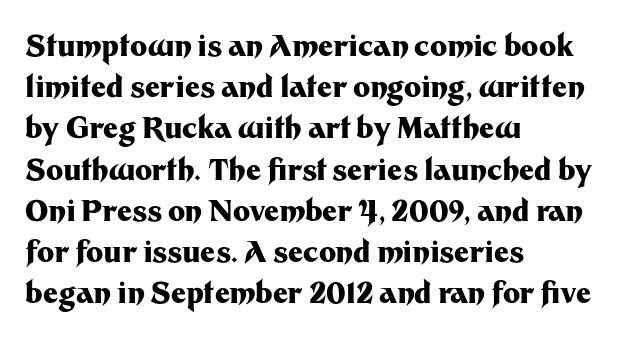
The image shows 29 px heavy sans-serif type, upright; set left-aligned, normal line spacing (1.42x), normal letter spacing, not underlined; medium stroke contrast and a medium x-height.
